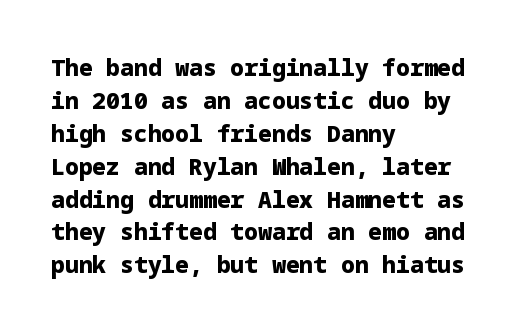
{"italic": "no", "bold": "yes", "underline": "no", "align": "left", "line_spacing": "normal", "line_spacing_ratio": 1.43, "letter_spacing": "normal", "letter_spacing_em": 0.0, "glyph_px": 23}
